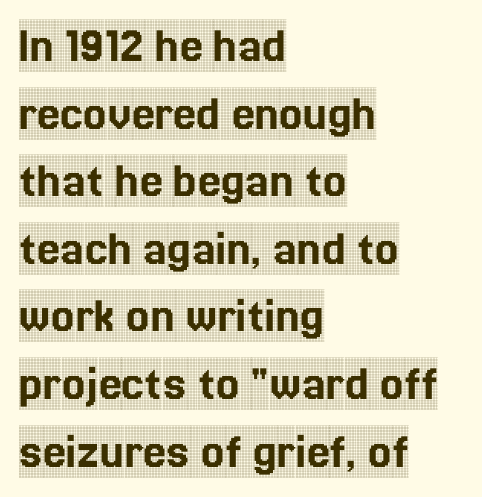
The image shows 52 px condensed serif type, upright; set left-aligned, normal line spacing (1.3x), normal letter spacing, not underlined; a large x-height.
